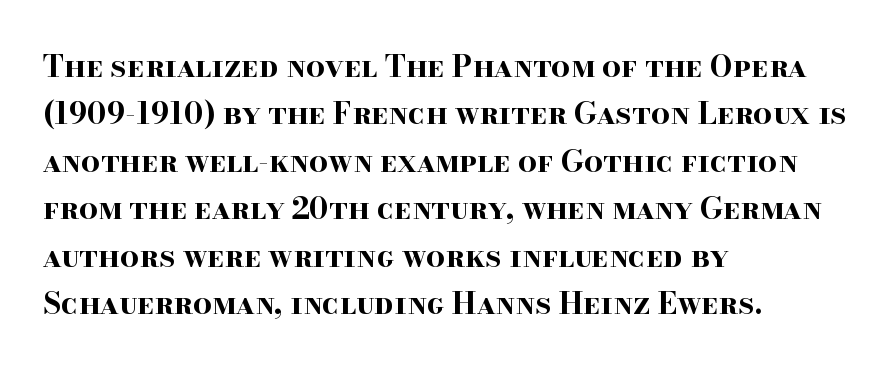
The image shows 30 px bold, wide serif type, upright; set left-aligned, normal line spacing (1.58x), normal letter spacing, not underlined; high stroke contrast and a small x-height.
